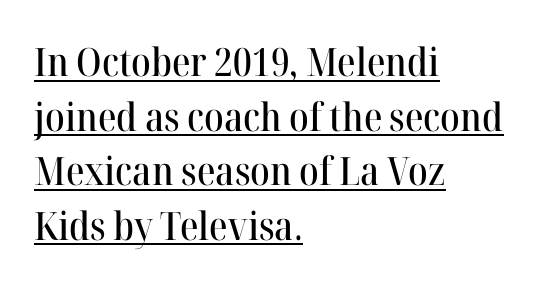
{"serif": "yes", "italic": "no", "width": "normal", "stroke_contrast": "high", "x_height": "medium", "monospaced": "no", "underline": "yes", "align": "left", "line_spacing": "normal", "line_spacing_ratio": 1.4, "letter_spacing": "normal", "letter_spacing_em": 0.0, "glyph_px": 39}
